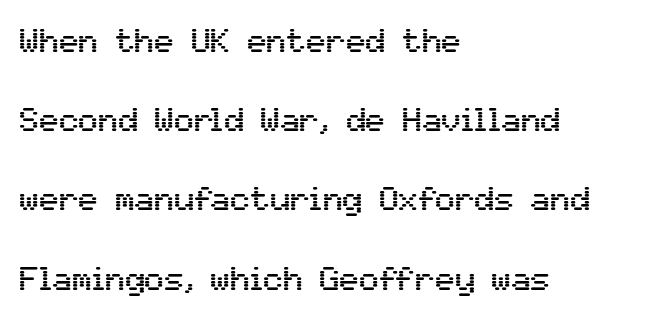
Serifs: no, the terminals of the letterforms are clean. The letterforms sit shoulder to shoulder at normal distance. Teacher's note: observe the even left margin — that is flush-left alignment. The letters advance in unequal steps, a hallmark of proportional type. The axis of the letterforms is exactly vertical. Widely set lines give the paragraph a tall, airy silhouette.
